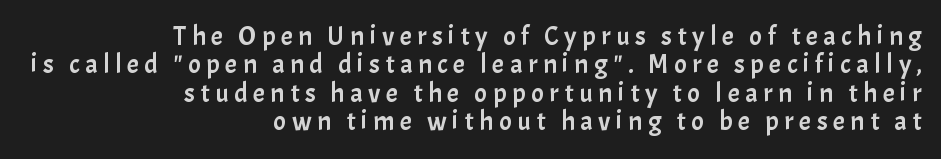
Teacher's note: observe the even right margin — that is flush-right alignment. How are the letters spaced? Widely, with obvious added tracking. Plain, unruled lines of type. Posture: vertical.
